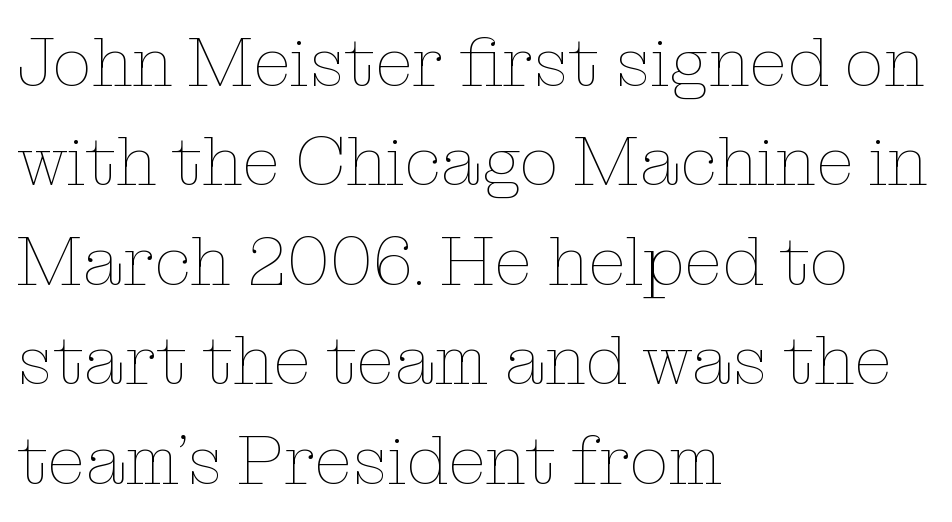
Q: Is the text bold? A: No.
Q: Is the text italic (slanted)? A: No, it is upright.
Q: Is the text underlined? A: No.
Q: How is the paragraph aligned? A: Left-aligned.
Q: Is the spacing between letters normal or unusually wide? A: Normal.
Q: Is the spacing between lines tight, normal or loose? A: Normal.
Q: Width (condensed, normal, or wide)? A: Normal.
Q: Stroke contrast? A: Low.
Q: x-height? A: Medium.
Q: Monospaced? A: No.
